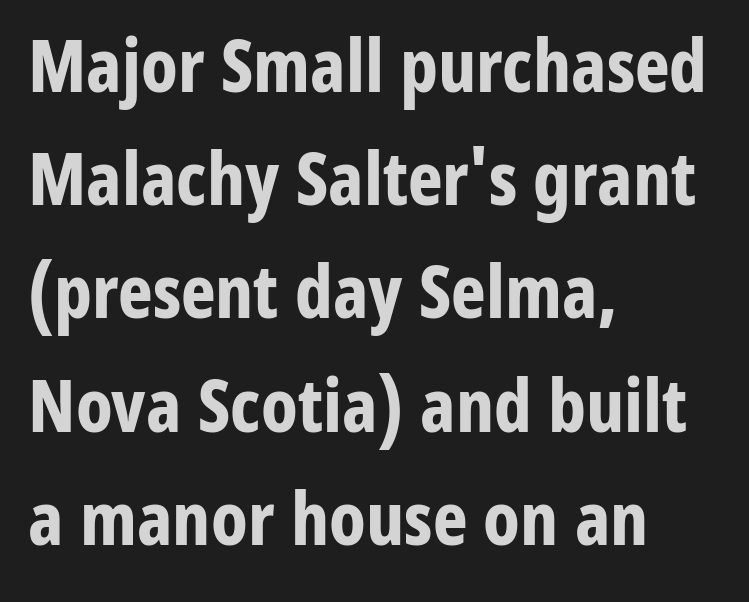
{"serif": "no", "italic": "no", "bold": "yes", "weight": "bold", "width": "condensed", "stroke_contrast": "low", "x_height": "medium", "monospaced": "no", "underline": "no", "align": "left", "line_spacing": "normal", "line_spacing_ratio": 1.53, "letter_spacing": "normal", "letter_spacing_em": 0.0, "glyph_px": 74}
